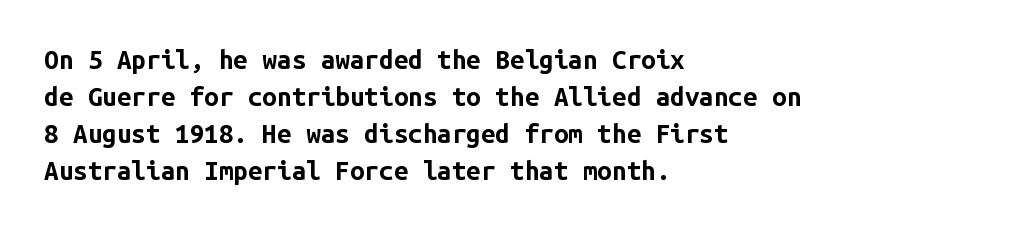
The image shows 26 px bold type, upright; set left-aligned, normal line spacing (1.42x), normal letter spacing, not underlined.
